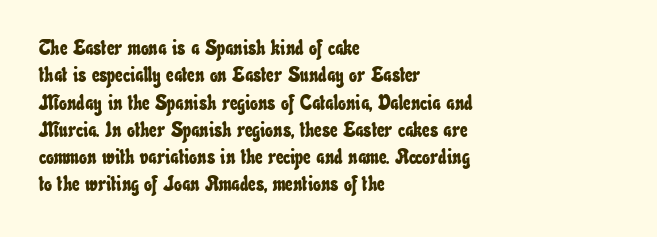
{"underline": "no", "align": "left", "line_spacing": "normal", "line_spacing_ratio": 1.3, "letter_spacing": "normal", "letter_spacing_em": 0.0, "glyph_px": 21}
